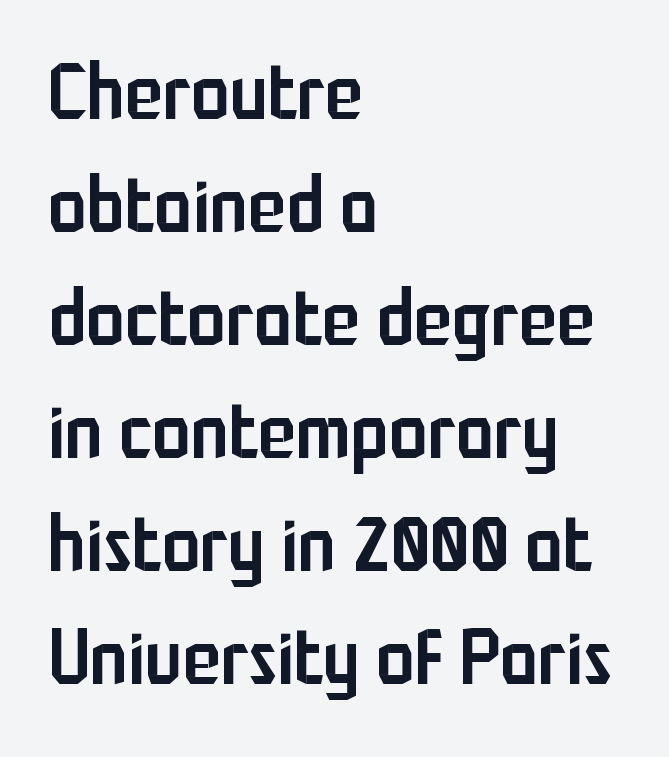
The image shows 78 px semibold, condensed sans-serif type, upright; set left-aligned, normal line spacing (1.45x), normal letter spacing, not underlined; low stroke contrast and a medium x-height.
